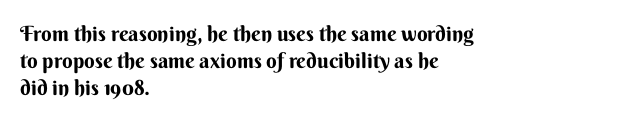
Which margin do the lines hug? The left one — the right edge is uneven. The foot of each line stays bare and open. Strokes here are thick enough to call this a true bold. Does the lettering tilt? It doesn't — this is upright. You could call the tracking neutral — neither tight nor loose. Interline gaps are of average width in this sample.
